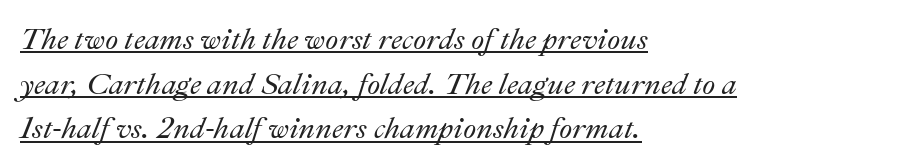
Q: Is the text italic (slanted)? A: Yes, it leans right by about 22 degrees.
Q: Is the text underlined? A: Yes.
Q: How is the paragraph aligned? A: Left-aligned.
Q: Is the spacing between letters normal or unusually wide? A: Normal.
Q: Is the spacing between lines tight, normal or loose? A: Normal.
Q: Width (condensed, normal, or wide)? A: Normal.
Q: Stroke contrast? A: Medium.
Q: x-height? A: Small.
Q: Monospaced? A: No.
